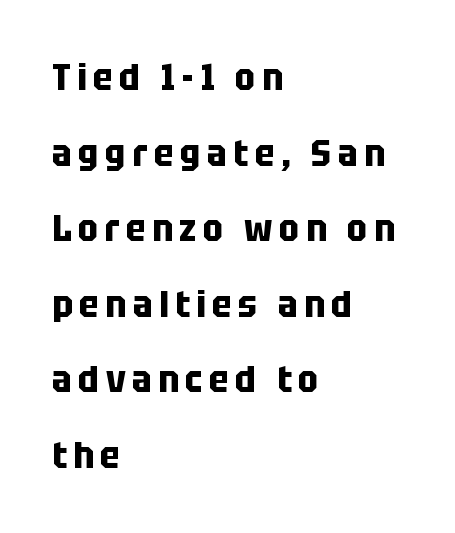
Q: Is the text bold? A: Yes.
Q: Is the text italic (slanted)? A: No, it is upright.
Q: Is the typeface a serif or a sans-serif typeface? A: Sans-serif.
Q: Is the text underlined? A: No.
Q: How is the paragraph aligned? A: Left-aligned.
Q: Is the spacing between lines tight, normal or loose? A: Loose.
Q: Width (condensed, normal, or wide)? A: Condensed.
Q: Stroke contrast? A: Low.
Q: x-height? A: Large.
Q: Monospaced? A: No.
